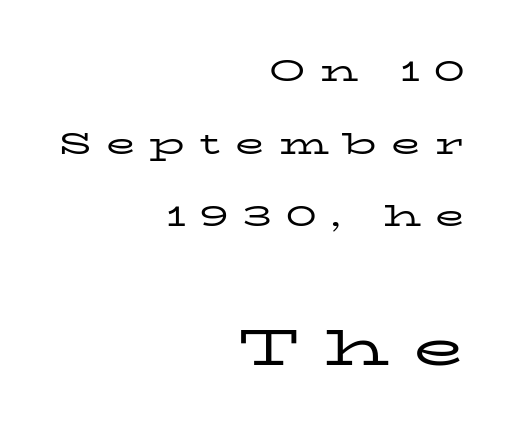
Horizontal bands of white between lines are thick stripes. Spacing verdict: proportional, widths tailored to each character. This layout puts the modest block above and the oversized block below. The letters stand upright; this is a roman face. Regarding serifs, this sample has them.
